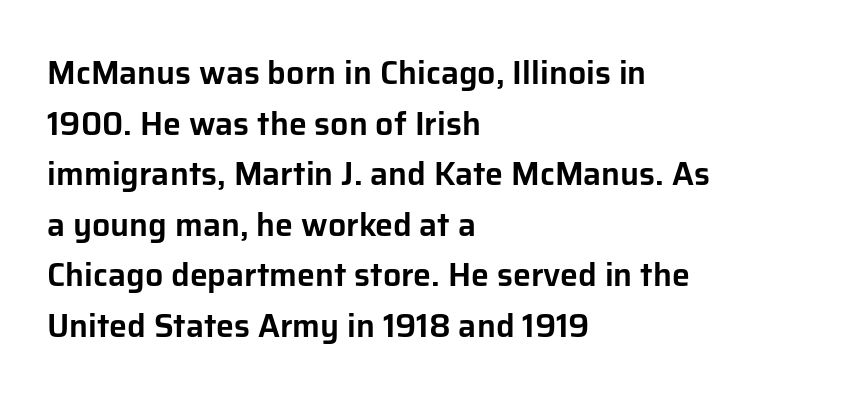
The image shows 32 px sans-serif type, upright; set left-aligned, normal line spacing (1.58x), normal letter spacing, not underlined; low stroke contrast and a medium x-height.
